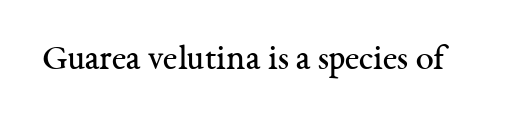
The image shows 36 px regular-weight serif type, upright; set normal letter spacing, not underlined; medium stroke contrast and a medium x-height.
